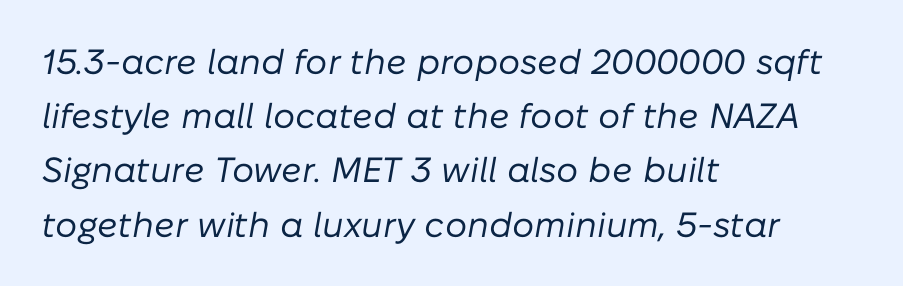
The glyphs are unaccompanied by any horizontal stroke below them. The letters are slanted; this is an italic face. Horizontally, the lines are justified to the leading edge only. The horizontal fit of the characters is conventional and even.
